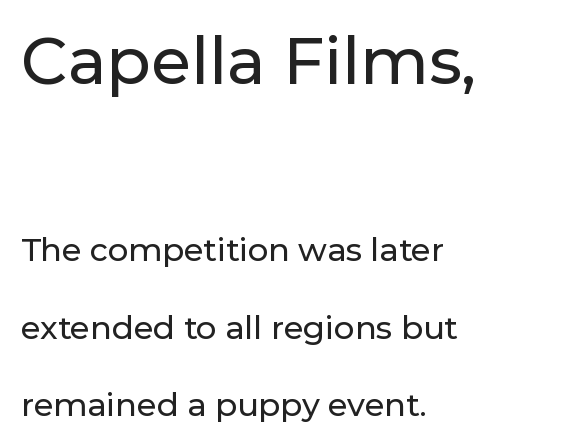
Q: Is the text italic (slanted)? A: No, it is upright.
Q: Is the typeface a serif or a sans-serif typeface? A: Sans-serif.
Q: Is the text underlined? A: No.
Q: How is the paragraph aligned? A: Left-aligned.
Q: Is the spacing between letters normal or unusually wide? A: Normal.
Q: Is the spacing between lines tight, normal or loose? A: Loose.
Q: Which block of text is set in a larger size, the first (top) or the second (bottom)? A: The first (top) one.
Q: Width (condensed, normal, or wide)? A: Normal.
Q: Stroke contrast? A: Low.
Q: x-height? A: Medium.
Q: Monospaced? A: No.
